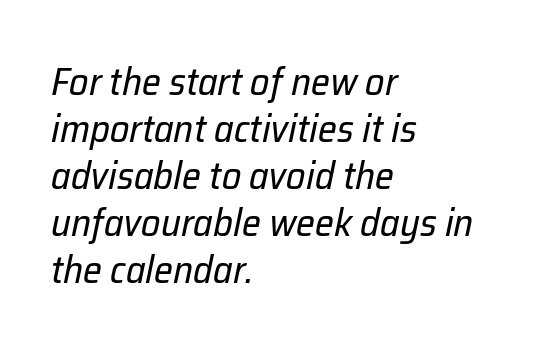
The image shows 38 px regular-weight type, italic (leaning right); set left-aligned, line spacing 1.24x, normal letter spacing, not underlined; low stroke contrast and a medium x-height.
